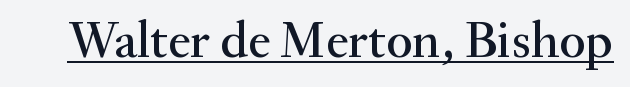
Q: Is the text italic (slanted)? A: No, it is upright.
Q: Is the typeface a serif or a sans-serif typeface? A: Serif.
Q: Is the text underlined? A: Yes.
Q: Is the spacing between letters normal or unusually wide? A: Normal.
Q: Width (condensed, normal, or wide)? A: Normal.
Q: Stroke contrast? A: Medium.
Q: x-height? A: Small.
Q: Monospaced? A: No.
